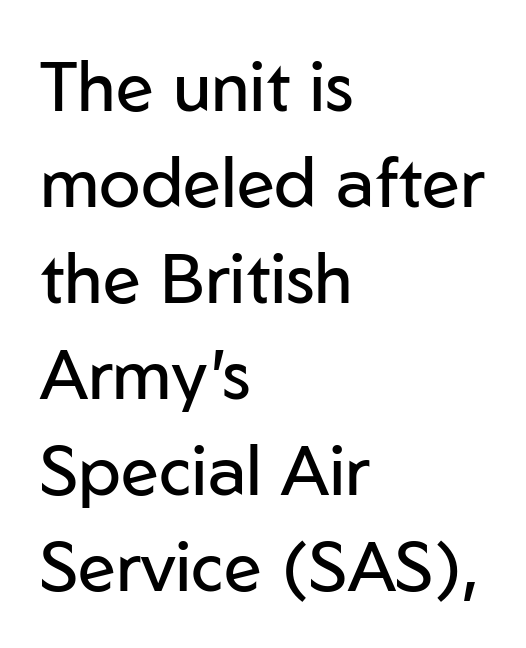
The image shows 69 px regular-weight sans-serif type, upright; set left-aligned, normal line spacing (1.39x), normal letter spacing, not underlined; low stroke contrast and a medium x-height.
